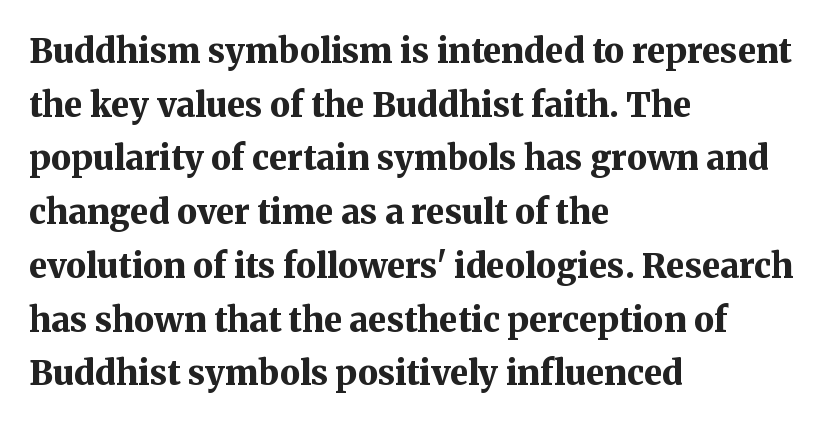
{"serif": "yes", "italic": "no", "bold": "yes", "weight": "bold", "width": "normal", "stroke_contrast": "medium", "x_height": "medium", "monospaced": "no", "underline": "no", "align": "left", "line_spacing": "normal", "line_spacing_ratio": 1.58, "letter_spacing": "normal", "letter_spacing_em": 0.0, "glyph_px": 34}
